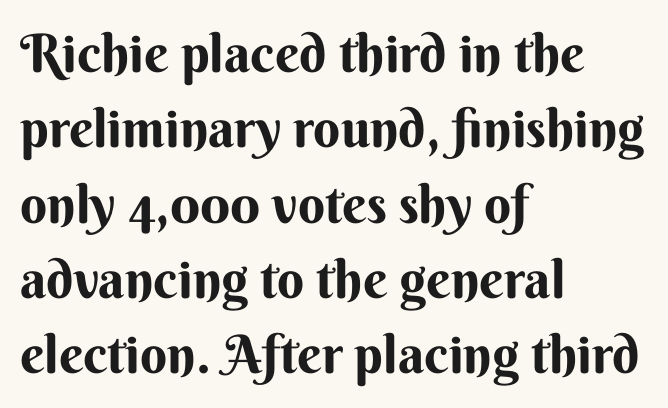
How would I describe the line gaps? Plain and ordinary. Posture: upright roman. The passage shown is typed in a proportional face where columns would drift. Nope, no serifs anywhere on these letters. The face used here has the dense, thick strokes of a bold. Here the glyphs are tracked normally, forming tight word shapes.
